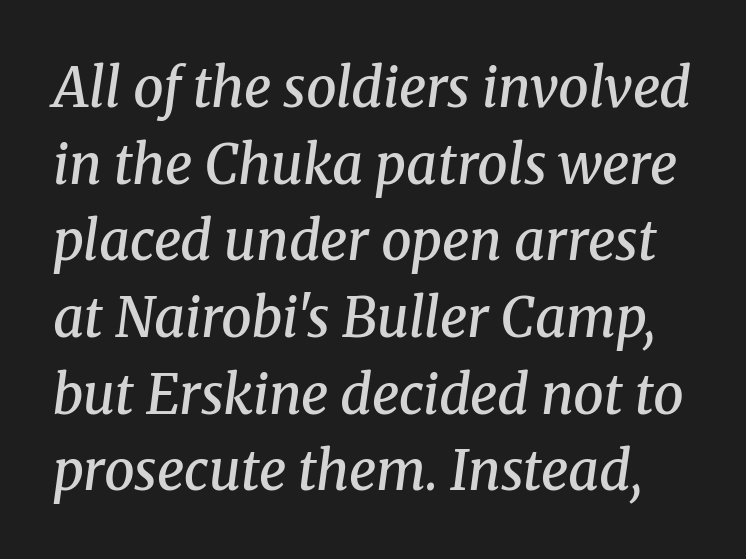
{"serif": "yes", "italic": "yes", "lean": "right", "slant_degrees": 8, "bold": "semi", "weight": "semibold", "width": "normal", "stroke_contrast": "medium", "x_height": "medium", "monospaced": "no", "underline": "no", "line_spacing": "normal", "line_spacing_ratio": 1.42, "letter_spacing": "normal", "letter_spacing_em": 0.0, "glyph_px": 54}
